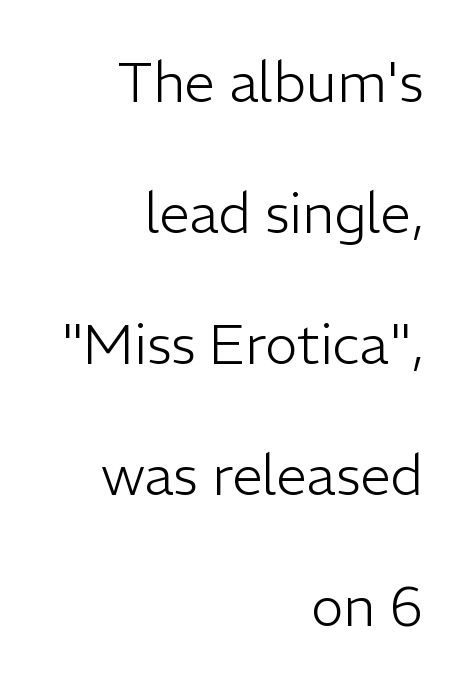
{"serif": "no", "italic": "no", "bold": "no", "weight": "light", "width": "normal", "stroke_contrast": "low", "x_height": "medium", "monospaced": "no", "underline": "no", "align": "right", "line_spacing": "loose", "line_spacing_ratio": 2.38, "letter_spacing": "normal", "letter_spacing_em": 0.0, "glyph_px": 55}
